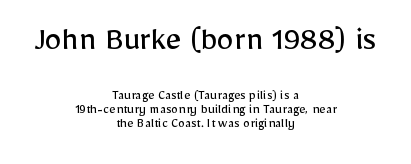
Does the copy run flush right? No — it is centered line by line. Each row of text sits above clean, open space. Nothing sits at the stroke ends, so this counts as sans-serif. Vertical stems look standard width or narrower in stroke. The horizontal fit of the characters is conventional and even. The passage shown stacks its lines with hardly any gap.
